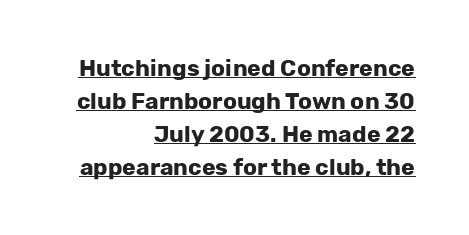
The image shows 23 px bold type, upright; set right-aligned, normal line spacing (1.43x), normal letter spacing, underlined.
